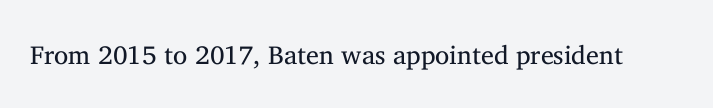
The image shows 26 px text type, upright; set normal letter spacing, not underlined.
